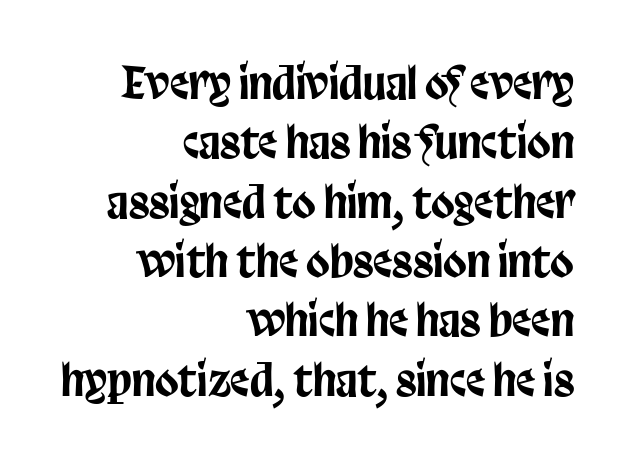
{"serif": "no", "italic": "no", "width": "condensed", "stroke_contrast": "low", "x_height": "large", "monospaced": "no", "underline": "no", "align": "right", "line_spacing": "normal", "line_spacing_ratio": 1.38, "letter_spacing": "normal", "letter_spacing_em": 0.0, "glyph_px": 43}
